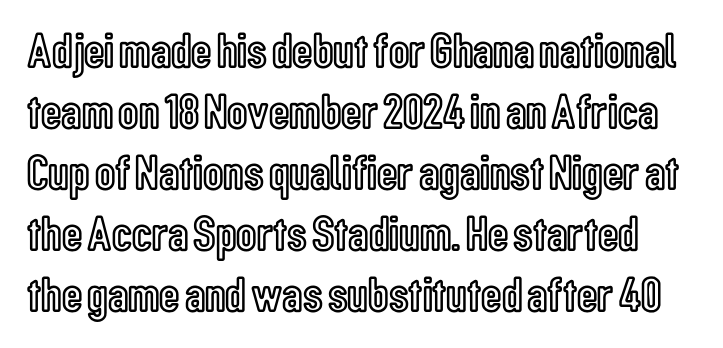
The image shows 50 px condensed type, upright; set line spacing 1.22x, normal letter spacing, not underlined; a medium x-height.
